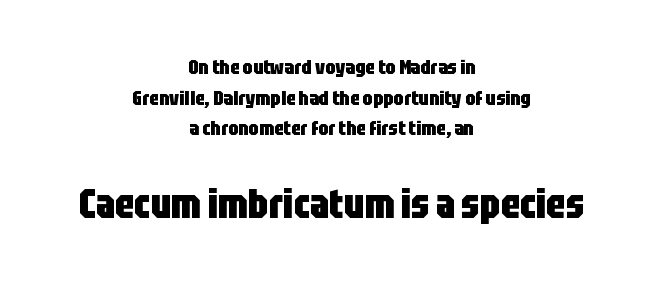
Q: Is the text bold? A: Yes.
Q: Is the text italic (slanted)? A: No, it is upright.
Q: Is the typeface a serif or a sans-serif typeface? A: Sans-serif.
Q: Is the text underlined? A: No.
Q: How is the paragraph aligned? A: Centered.
Q: Is the spacing between letters normal or unusually wide? A: Normal.
Q: Is the spacing between lines tight, normal or loose? A: Normal.
Q: Which block of text is set in a larger size, the first (top) or the second (bottom)? A: The second (bottom) one.
Q: Width (condensed, normal, or wide)? A: Condensed.
Q: Stroke contrast? A: Low.
Q: x-height? A: Large.
Q: Monospaced? A: No.
